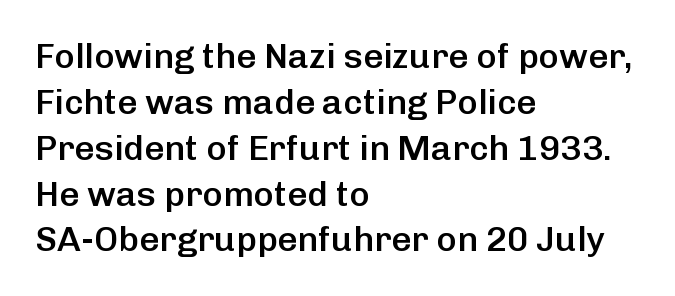
{"serif": "no", "italic": "no", "bold": "semi", "weight": "semibold", "width": "normal", "stroke_contrast": "low", "x_height": "medium", "monospaced": "no", "underline": "no", "align": "left", "line_spacing": "normal", "line_spacing_ratio": 1.31, "letter_spacing": "normal", "letter_spacing_em": 0.0, "glyph_px": 35}
